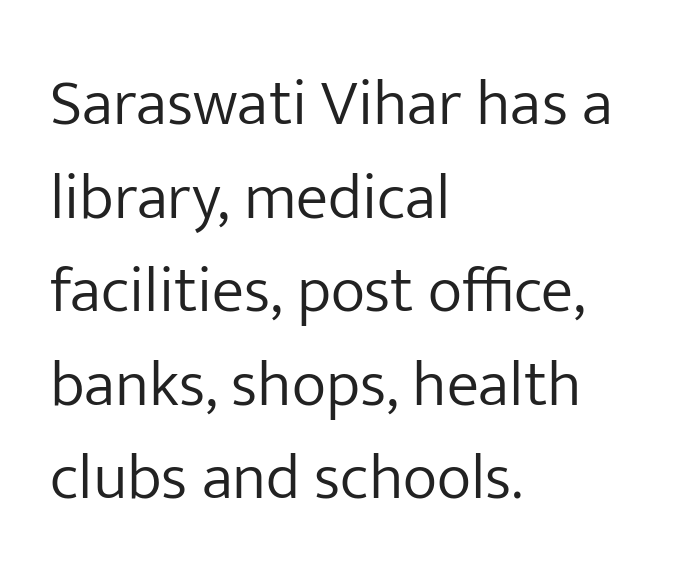
The image shows 65 px light sans-serif type, upright; set left-aligned, normal line spacing (1.44x), normal letter spacing, not underlined; low stroke contrast and a medium x-height.
